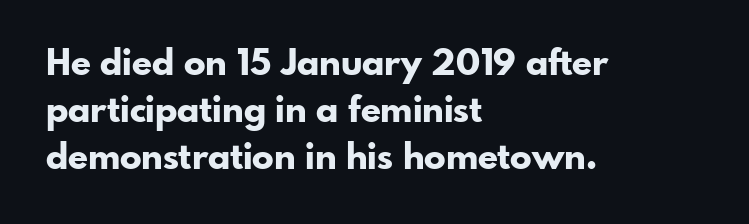
Q: Is the text bold? A: Yes.
Q: Is the text italic (slanted)? A: No, it is upright.
Q: Is the typeface a serif or a sans-serif typeface? A: Sans-serif.
Q: Is the text underlined? A: No.
Q: How is the paragraph aligned? A: Left-aligned.
Q: Is the spacing between letters normal or unusually wide? A: Normal.
Q: Is the spacing between lines tight, normal or loose? A: Normal.
Q: Width (condensed, normal, or wide)? A: Normal.
Q: Stroke contrast? A: Low.
Q: x-height? A: Small.
Q: Monospaced? A: No.
